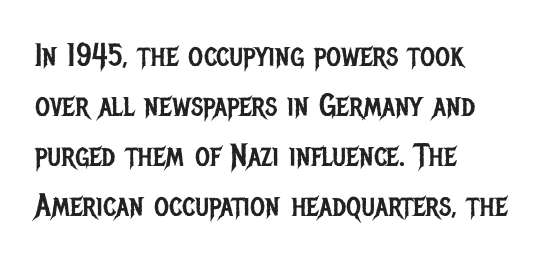
No extra tracking has been applied to these lines. The letters look calm and open, with moderate or lighter stems. Vertical strokes here are truly vertical. These lines are set flush left with a ragged right edge. Serifs: no, the terminals of the letterforms are clean. The zone under the glyphs is completely vacant.
